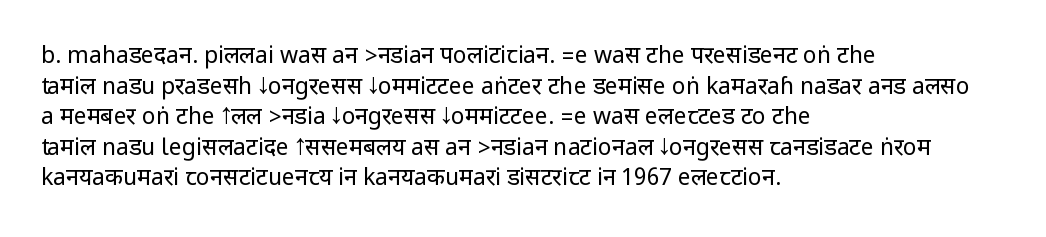
Q: Is the text bold? A: No.
Q: Is the text italic (slanted)? A: No, it is upright.
Q: Is the text underlined? A: No.
Q: How is the paragraph aligned? A: Left-aligned.
Q: Is the spacing between letters normal or unusually wide? A: Normal.
Q: Is the spacing between lines tight, normal or loose? A: Normal.
